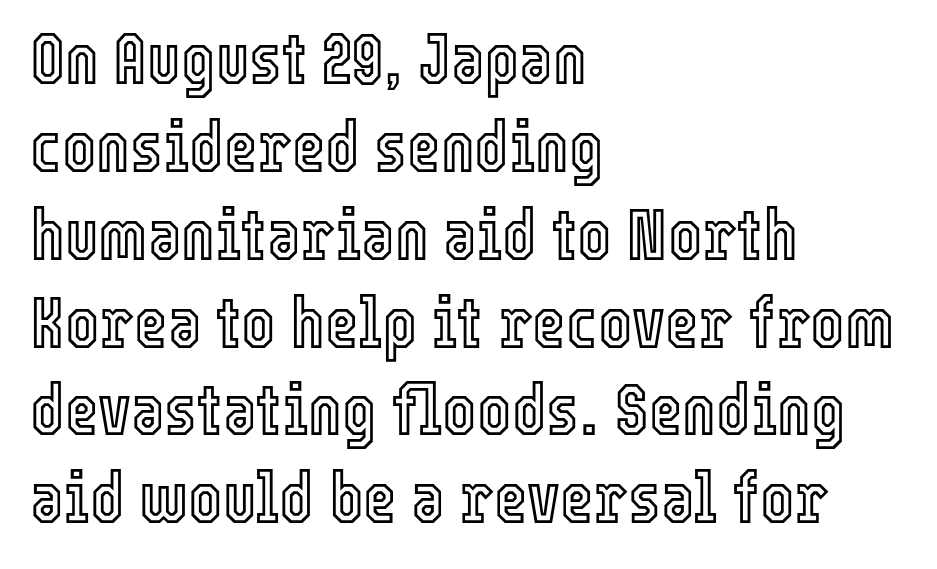
Q: Is the text italic (slanted)? A: No, it is upright.
Q: Is the text underlined? A: No.
Q: How is the paragraph aligned? A: Left-aligned.
Q: Is the spacing between letters normal or unusually wide? A: Normal.
Q: Width (condensed, normal, or wide)? A: Condensed.
Q: x-height? A: Medium.
Q: Monospaced? A: No.
